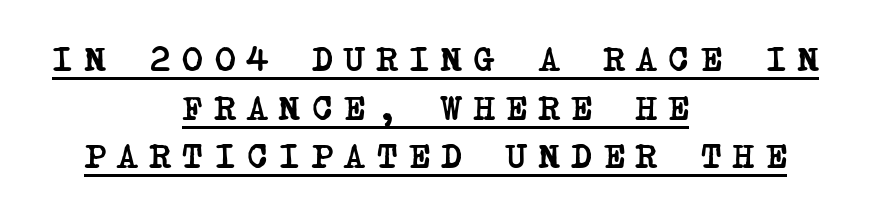
{"serif": "yes", "bold": "yes", "weight": "semibold", "width": "condensed", "stroke_contrast": "low", "x_height": "large", "underline": "yes", "align": "center", "line_spacing": "normal", "line_spacing_ratio": 1.39, "letter_spacing": "wide", "letter_spacing_em": 0.34, "glyph_px": 35}
